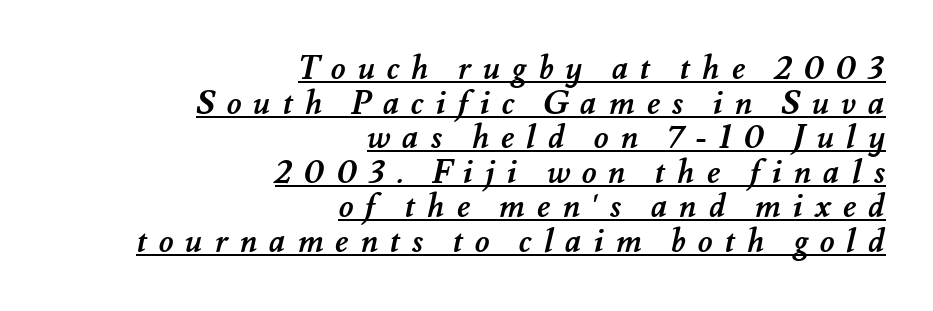
Q: Is the text bold? A: Yes.
Q: Is the text underlined? A: Yes.
Q: How is the paragraph aligned? A: Right-aligned.
Q: Is the spacing between letters normal or unusually wide? A: Unusually wide.
Q: Is the spacing between lines tight, normal or loose? A: Tight.
Q: Width (condensed, normal, or wide)? A: Normal.
Q: Stroke contrast? A: Medium.
Q: x-height? A: Small.
Q: Monospaced? A: No.
